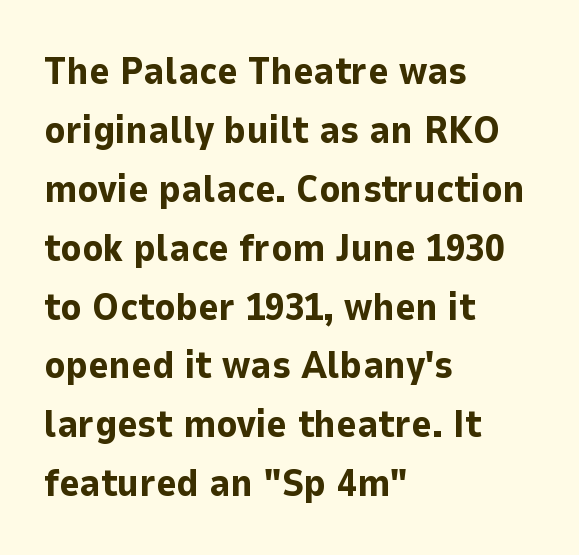
The image shows 39 px bold sans-serif type, upright; set left-aligned, normal line spacing (1.51x), normal letter spacing, not underlined; low stroke contrast and a medium x-height.
